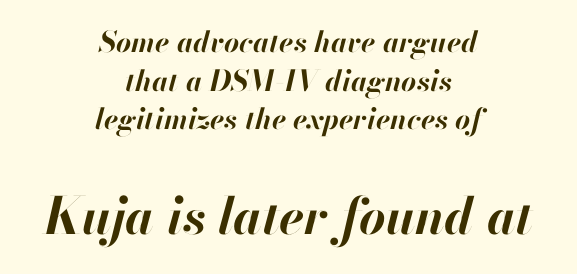
Q: Is the text bold? A: Yes.
Q: Is the text italic (slanted)? A: Yes, it leans right by about 13 degrees.
Q: Is the text underlined? A: No.
Q: How is the paragraph aligned? A: Centered.
Q: Is the spacing between letters normal or unusually wide? A: Normal.
Q: Is the spacing between lines tight, normal or loose? A: Normal.
Q: Which block of text is set in a larger size, the first (top) or the second (bottom)? A: The second (bottom) one.
Q: Width (condensed, normal, or wide)? A: Normal.
Q: Stroke contrast? A: High.
Q: x-height? A: Small.
Q: Monospaced? A: No.
